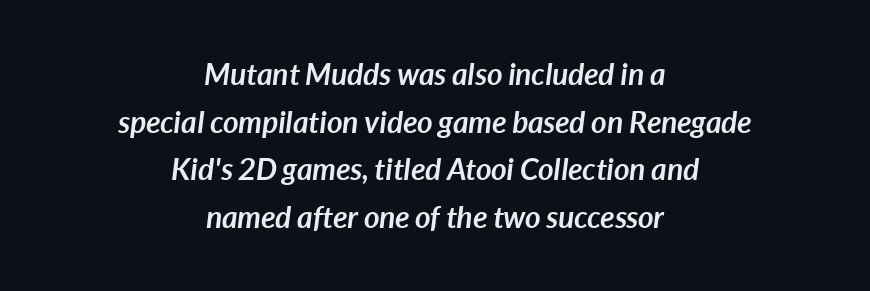
The image shows 30 px semibold type, italic (leaning right); set centered, normal line spacing (1.59x), normal letter spacing, not underlined; low stroke contrast and a medium x-height.
